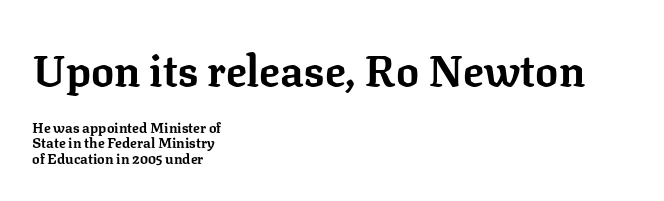
{"serif": "yes", "italic": "no", "bold": "yes", "weight": "bold", "width": "normal", "stroke_contrast": "low", "x_height": "medium", "monospaced": "no", "underline": "no", "align": "left", "line_spacing": "tight", "line_spacing_ratio": 1.12, "letter_spacing": "normal", "letter_spacing_em": 0.0, "larger_block": "first", "size_ratio": 3.07, "glyph_px": 43}
